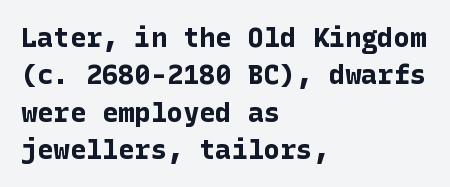
{"italic": "no", "bold": "yes", "underline": "no", "align": "left", "line_spacing": "normal", "line_spacing_ratio": 1.38, "letter_spacing": "normal", "letter_spacing_em": 0.0, "glyph_px": 27}
